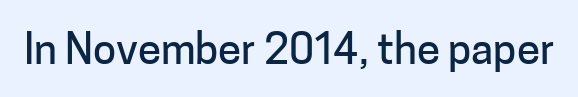
{"serif": "no", "italic": "no", "width": "normal", "stroke_contrast": "low", "x_height": "medium", "monospaced": "no", "underline": "no", "letter_spacing": "normal", "letter_spacing_em": 0.0, "glyph_px": 42}
